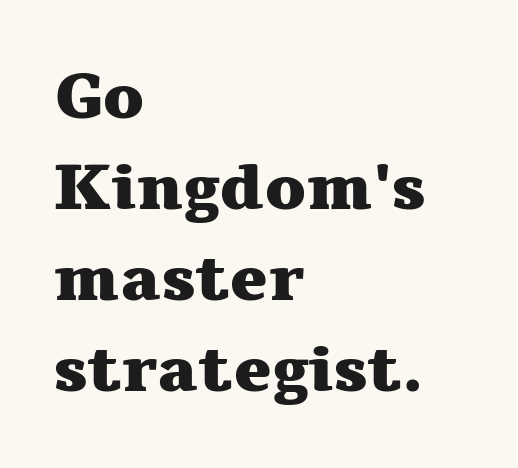
Q: Is the text bold? A: Yes.
Q: Is the text italic (slanted)? A: No, it is upright.
Q: Is the typeface a serif or a sans-serif typeface? A: Serif.
Q: Is the text underlined? A: No.
Q: How is the paragraph aligned? A: Left-aligned.
Q: Is the spacing between letters normal or unusually wide? A: Normal.
Q: Is the spacing between lines tight, normal or loose? A: Normal.
Q: Width (condensed, normal, or wide)? A: Wide.
Q: Stroke contrast? A: Medium.
Q: x-height? A: Medium.
Q: Monospaced? A: No.
